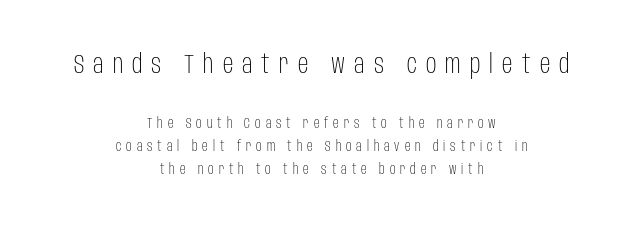
{"italic": "no", "bold": "no", "underline": "no", "align": "center", "line_spacing": "normal", "line_spacing_ratio": 1.66, "letter_spacing": "wide", "letter_spacing_em": 0.35, "larger_block": "first", "size_ratio": 1.86, "glyph_px": 26}
